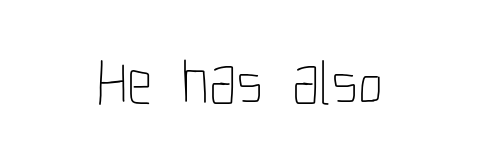
{"italic": "no", "bold": "no", "weight": "thin", "width": "condensed", "stroke_contrast": "low", "x_height": "medium", "monospaced": "no", "underline": "no", "letter_spacing": "normal", "letter_spacing_em": 0.0, "glyph_px": 63}
